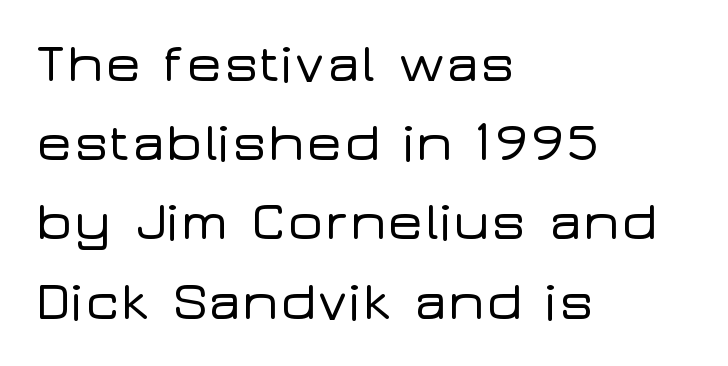
{"serif": "no", "italic": "no", "width": "wide", "stroke_contrast": "low", "x_height": "medium", "monospaced": "no", "underline": "no", "align": "left", "line_spacing": "normal", "line_spacing_ratio": 1.44, "letter_spacing": "normal", "letter_spacing_em": 0.0, "glyph_px": 55}
